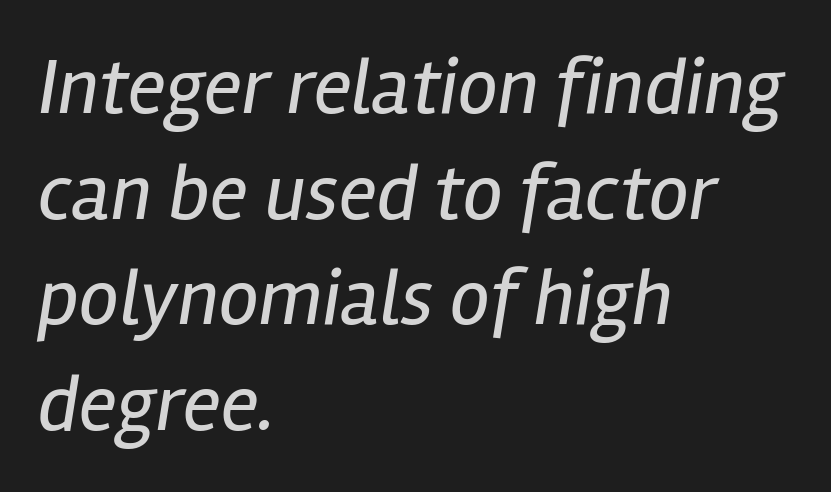
The image shows 80 px regular-weight, condensed type, italic (leaning right); set left-aligned, normal line spacing (1.32x), normal letter spacing, not underlined; low stroke contrast and a medium x-height.
